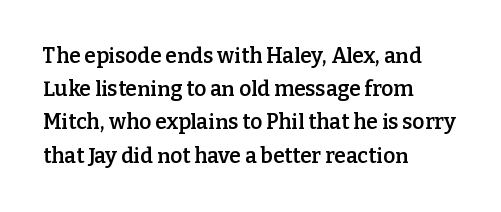
The image shows 21 px text type, upright; set left-aligned, normal line spacing (1.58x), normal letter spacing, not underlined.
